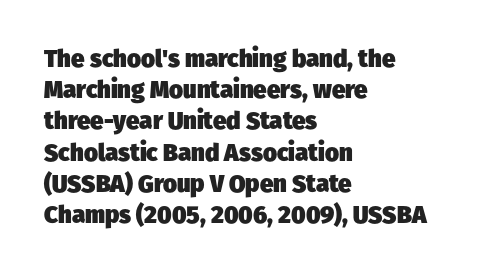
{"bold": "yes", "underline": "no", "align": "left", "line_spacing": "normal", "line_spacing_ratio": 1.3, "letter_spacing": "normal", "letter_spacing_em": 0.0, "glyph_px": 24}
